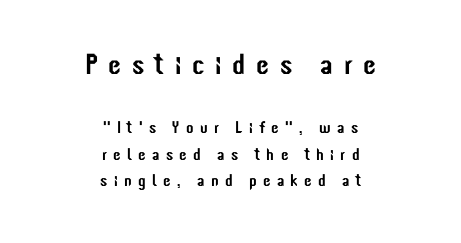
The image shows 29 px condensed sans-serif type, upright; set centered, normal line spacing (1.56x), unusually wide letter spacing (+0.37 em), not underlined; the first (top) block is 1.71x larger; low stroke contrast and a medium x-height.
